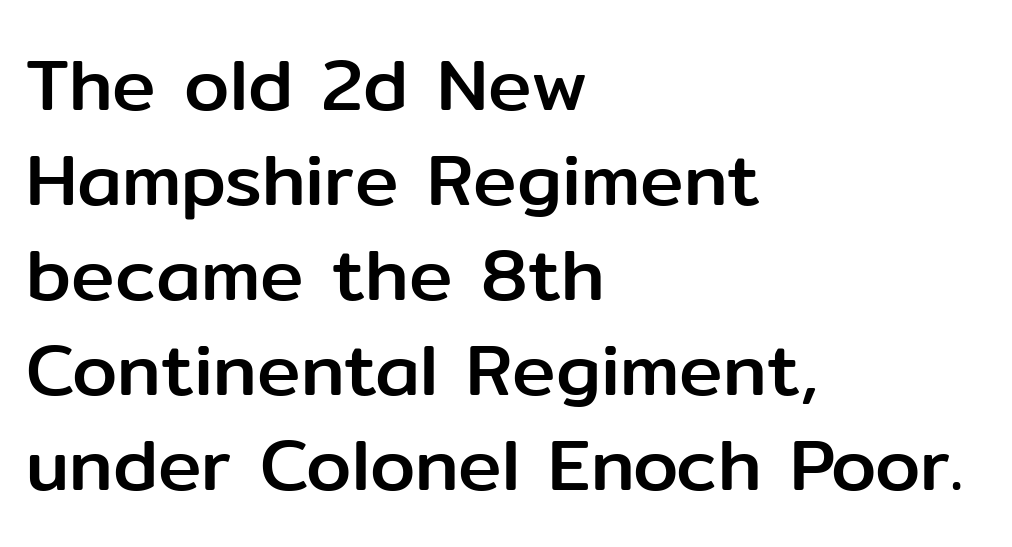
Q: Is the text italic (slanted)? A: No, it is upright.
Q: Is the typeface a serif or a sans-serif typeface? A: Sans-serif.
Q: Is the text underlined? A: No.
Q: How is the paragraph aligned? A: Left-aligned.
Q: Is the spacing between letters normal or unusually wide? A: Normal.
Q: Is the spacing between lines tight, normal or loose? A: Normal.
Q: Width (condensed, normal, or wide)? A: Normal.
Q: Stroke contrast? A: Low.
Q: x-height? A: Medium.
Q: Monospaced? A: No.
